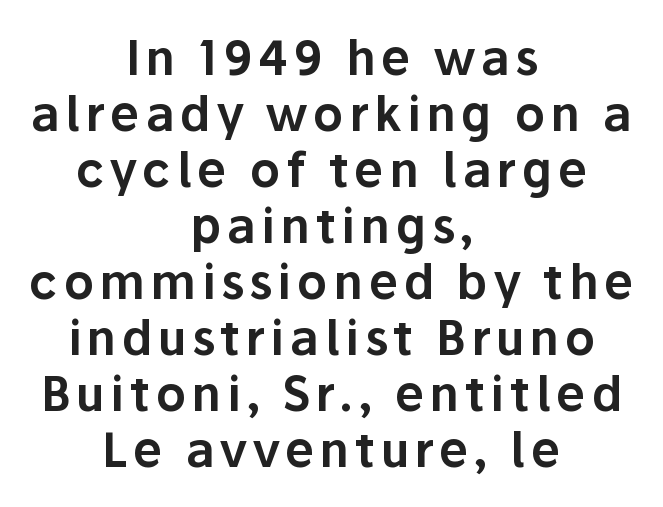
The designer went with a sans here, leaving each stem footless. Style check: upright. Spacing verdict: proportional, widths tailored to each character. This rendering features lettering with no underline. The whitespace from short lines is split evenly between both sides.
